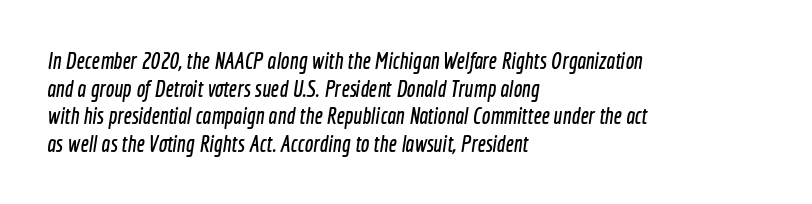
Q: Is the text underlined? A: No.
Q: How is the paragraph aligned? A: Left-aligned.
Q: Is the spacing between letters normal or unusually wide? A: Normal.
